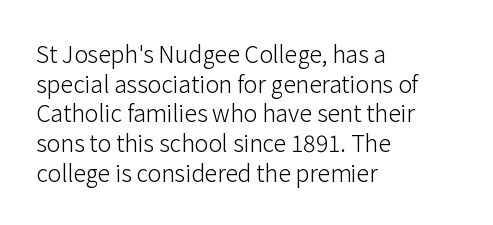
{"italic": "no", "bold": "no", "underline": "no", "align": "left", "line_spacing": "normal", "line_spacing_ratio": 1.29, "letter_spacing": "normal", "letter_spacing_em": 0.0, "glyph_px": 23}
